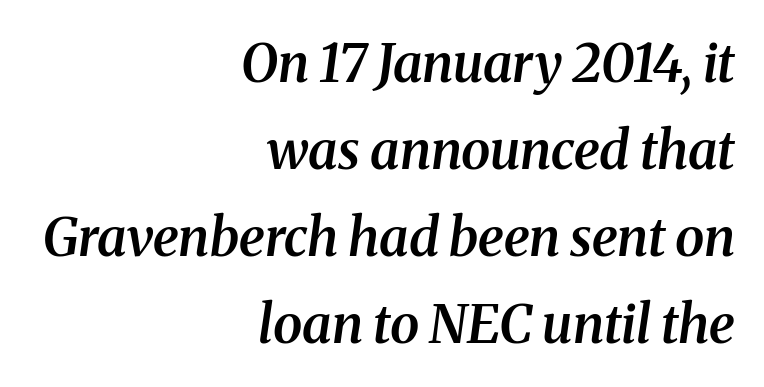
Weight check: semibold — heavier than regular, not quite bold. Rows of type keep a routine distance in the vertical direction. You can tell from the footed stems that serif type was used. The passage shown has conventional tracking throughout.
